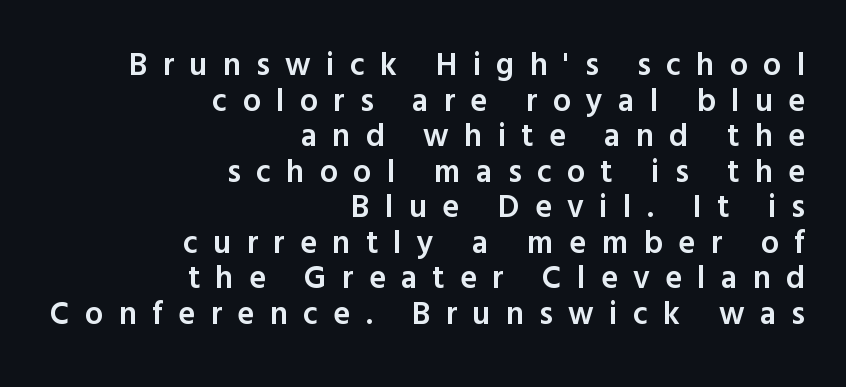
{"serif": "no", "italic": "no", "bold": "semi", "weight": "semibold", "width": "normal", "x_height": "medium", "monospaced": "no", "underline": "no", "align": "right", "line_spacing": "tight", "line_spacing_ratio": 1.11, "letter_spacing": "wide", "letter_spacing_em": 0.48, "glyph_px": 32}
